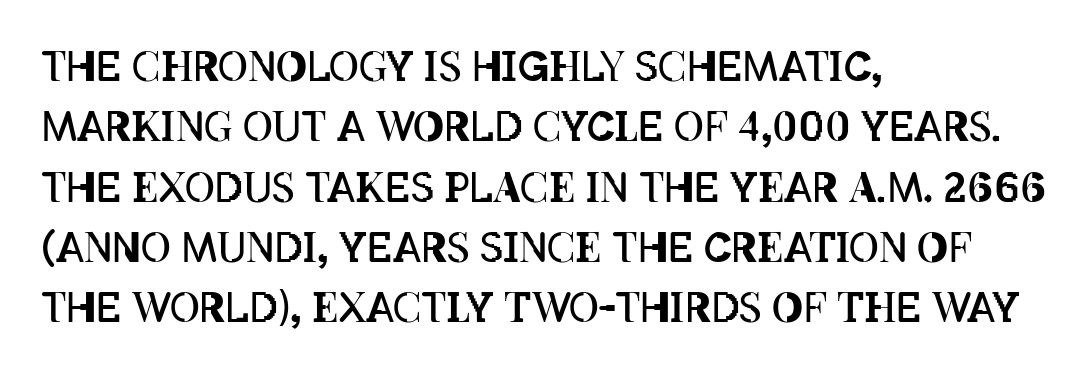
{"italic": "no", "bold": "no", "weight": "regular", "width": "condensed", "stroke_contrast": "low", "x_height": "large", "monospaced": "no", "underline": "no", "align": "left", "line_spacing": "normal", "line_spacing_ratio": 1.47, "letter_spacing": "normal", "letter_spacing_em": 0.0, "glyph_px": 41}
